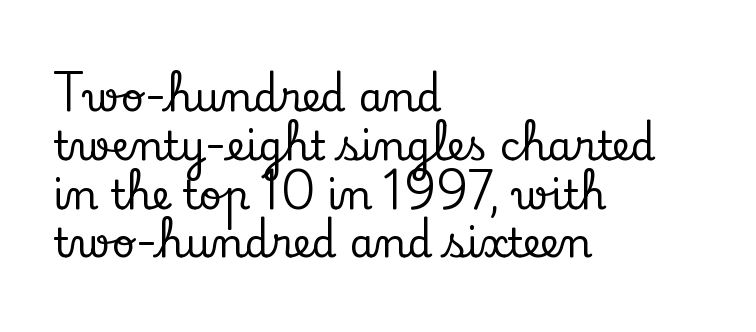
Does extra space separate the letters? No, they use regular spacing. Descender tails drop into unmarked territory. Leftover space on each line is placed entirely after the last word. Quick note: not italic, upright. These lines are rendered in a variable-pitch font.
